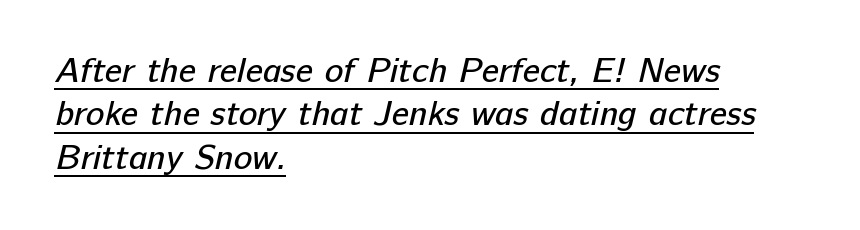
Observe the ordinary spacing: letters are neighbours, not strangers. The face used here is proportionally spaced, like ordinary book or web type. Looks like someone drew a line under every word here. The characters display no serif detailing; their extremities are plain.
